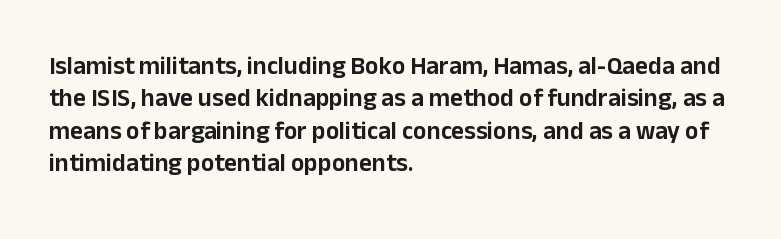
Is there much room between lines? A standard amount, neither cramped nor airy. The passage shown is not underscored anywhere. Visually the block forms a straight wall on the left and a jagged coastline on the right. The lettering holds an erect, upright posture throughout. This rendering leaves character spacing at its baseline value.
